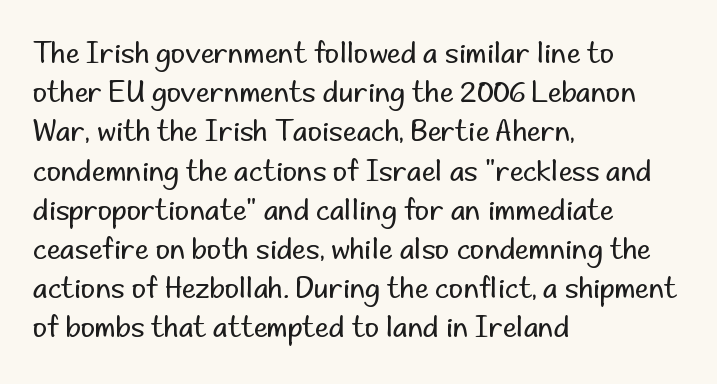
{"serif": "no", "italic": "no", "bold": "no", "weight": "regular", "width": "normal", "stroke_contrast": "low", "x_height": "small", "monospaced": "no", "underline": "no", "align": "left", "line_spacing": "normal", "line_spacing_ratio": 1.4, "letter_spacing": "normal", "letter_spacing_em": 0.0, "glyph_px": 28}
